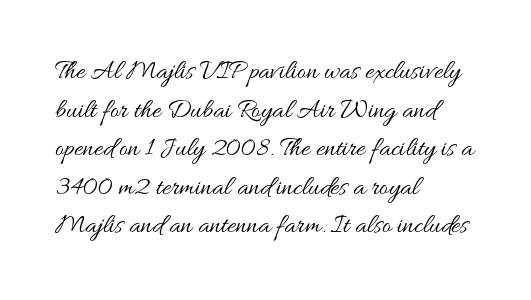
{"bold": "no", "underline": "no", "align": "left", "line_spacing": "normal", "line_spacing_ratio": 1.43, "letter_spacing": "normal", "letter_spacing_em": 0.0, "glyph_px": 27}
